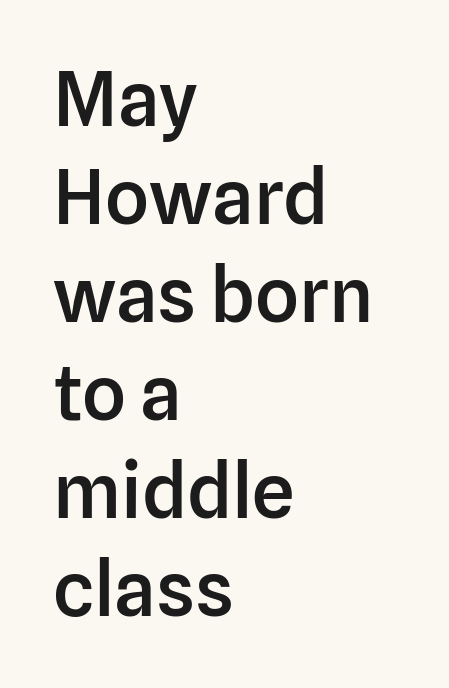
{"serif": "no", "italic": "no", "bold": "semi", "weight": "semibold", "width": "normal", "stroke_contrast": "low", "x_height": "medium", "monospaced": "no", "underline": "no", "align": "left", "line_spacing": "normal", "line_spacing_ratio": 1.29, "letter_spacing": "normal", "letter_spacing_em": 0.0, "glyph_px": 76}
